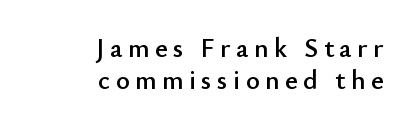
This is roman type, the default non-slanted kind. Alignment: flush right. The words here are not underlined. The passage shown has open, widely tracked lettering throughout.
